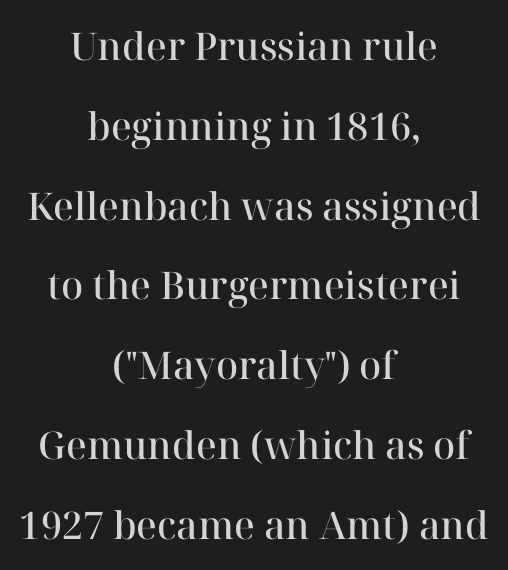
Its strokes are somewhat broadened, the hallmark of semibold type. This rendering uses center alignment, leaving both contours irregular but symmetric. The rendering keeps characters at their native spacing. Descenders are the only things crossing below the line.
